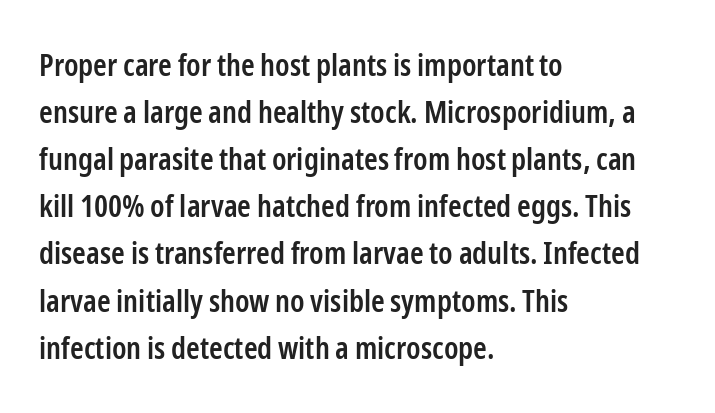
The image shows 31 px semibold, condensed sans-serif type, upright; set left-aligned, normal line spacing (1.52x), normal letter spacing, not underlined; low stroke contrast and a medium x-height.
